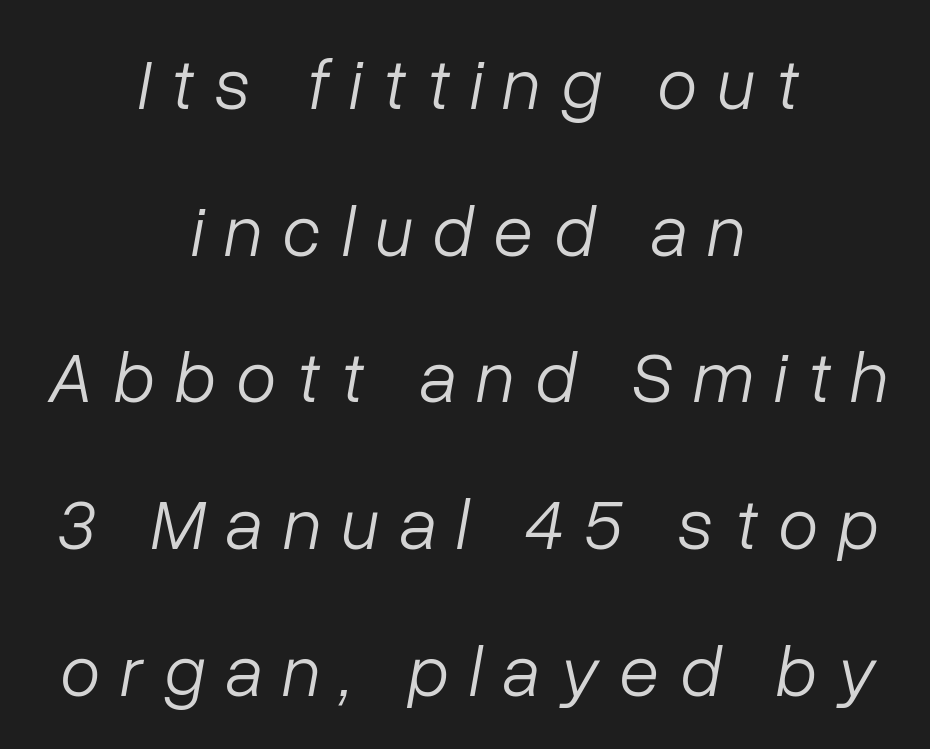
Q: Is the text bold? A: No.
Q: Is the text italic (slanted)? A: Yes, it leans right by about 10 degrees.
Q: Is the text underlined? A: No.
Q: How is the paragraph aligned? A: Centered.
Q: Is the spacing between letters normal or unusually wide? A: Unusually wide.
Q: Is the spacing between lines tight, normal or loose? A: Loose.
Q: Width (condensed, normal, or wide)? A: Normal.
Q: Stroke contrast? A: Low.
Q: x-height? A: Medium.
Q: Monospaced? A: No.
